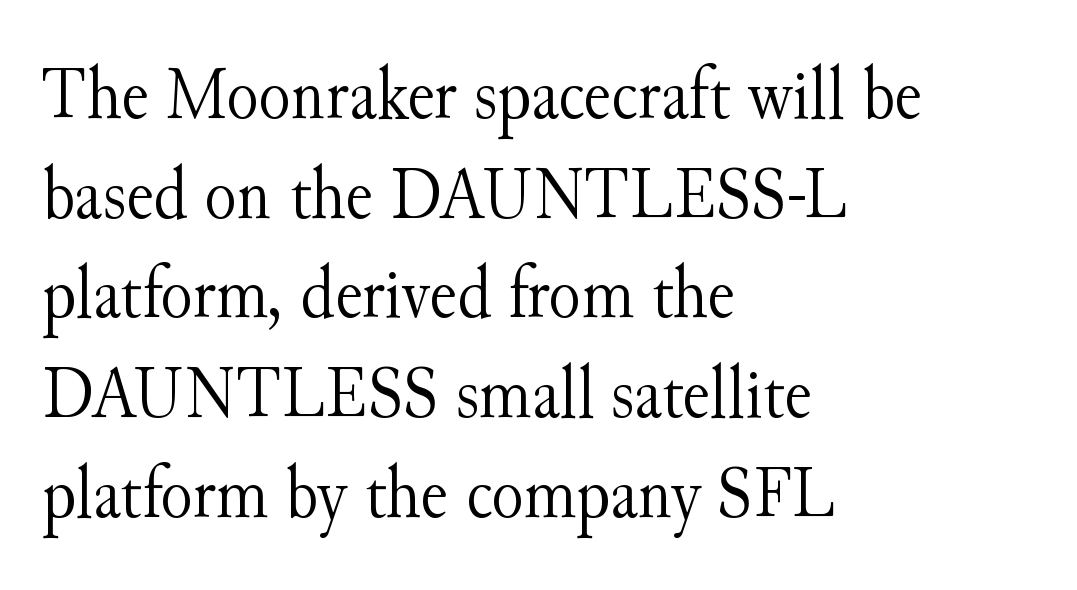
Q: Is the text bold? A: No.
Q: Is the text italic (slanted)? A: No, it is upright.
Q: Is the typeface a serif or a sans-serif typeface? A: Serif.
Q: Is the text underlined? A: No.
Q: How is the paragraph aligned? A: Left-aligned.
Q: Is the spacing between letters normal or unusually wide? A: Normal.
Q: Is the spacing between lines tight, normal or loose? A: Normal.
Q: Width (condensed, normal, or wide)? A: Normal.
Q: Stroke contrast? A: Medium.
Q: x-height? A: Small.
Q: Monospaced? A: No.
